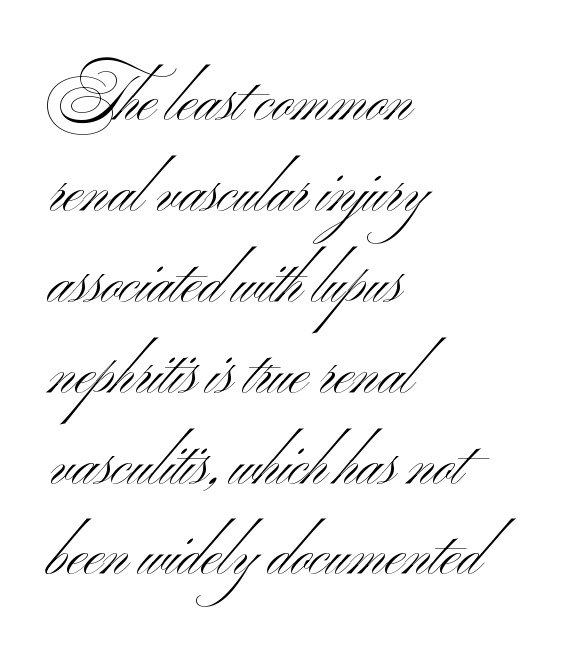
Q: Is the text bold? A: No.
Q: Is the text italic (slanted)? A: Yes.
Q: Is the typeface a serif or a sans-serif typeface? A: Sans-serif.
Q: Is the text underlined? A: No.
Q: How is the paragraph aligned? A: Left-aligned.
Q: Is the spacing between letters normal or unusually wide? A: Normal.
Q: Is the spacing between lines tight, normal or loose? A: Normal.
Q: Width (condensed, normal, or wide)? A: Wide.
Q: Stroke contrast? A: Medium.
Q: x-height? A: Small.
Q: Monospaced? A: No.
